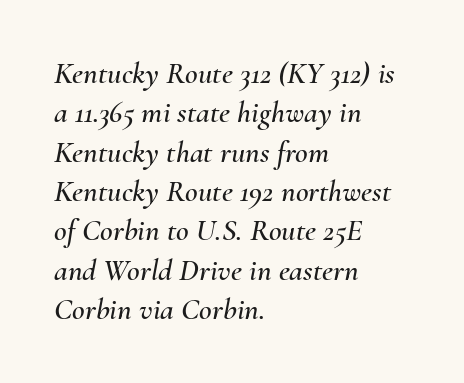
The image shows 31 px text type, italic (leaning right); set left-aligned, normal line spacing (1.27x), normal letter spacing, not underlined; medium stroke contrast and a small x-height.
